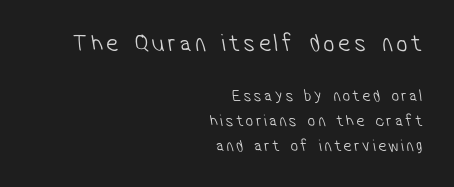
Q: Is the text bold? A: No.
Q: Is the text underlined? A: No.
Q: How is the paragraph aligned? A: Right-aligned.
Q: Is the spacing between lines tight, normal or loose? A: Normal.
Q: Which block of text is set in a larger size, the first (top) or the second (bottom)? A: The first (top) one.
